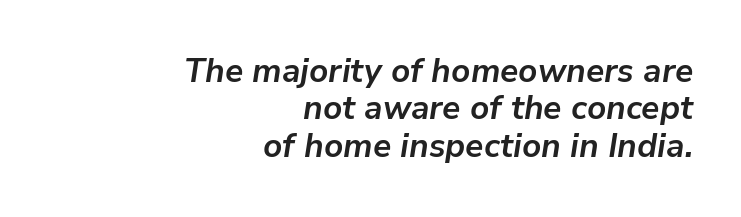
{"italic": "yes", "lean": "right", "slant_degrees": 9, "bold": "yes", "weight": "bold", "width": "normal", "stroke_contrast": "low", "x_height": "medium", "monospaced": "no", "underline": "no", "align": "right", "line_spacing": "tight", "line_spacing_ratio": 1.13, "letter_spacing": "normal", "letter_spacing_em": 0.0, "glyph_px": 33}
